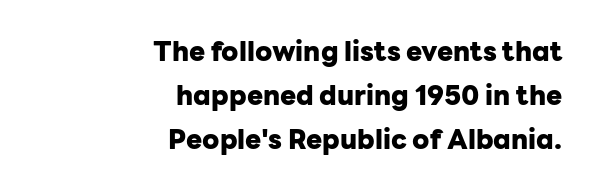
{"italic": "no", "bold": "yes", "underline": "no", "align": "right", "line_spacing": "normal", "line_spacing_ratio": 1.63, "letter_spacing": "normal", "letter_spacing_em": 0.0, "glyph_px": 27}
